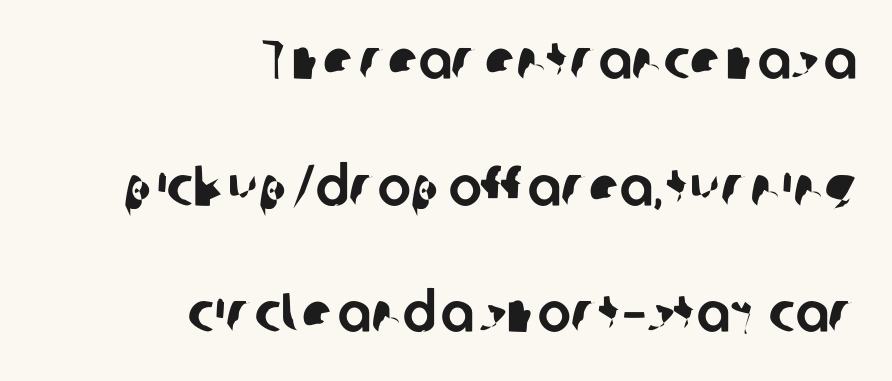
To sum up the face: it is a sans, with no serifs. Think of a printed novel: that variable character pitch is what you see here. Successive baselines arrive slowly, with a big drop between each. The strip under each line holds only bare page.
